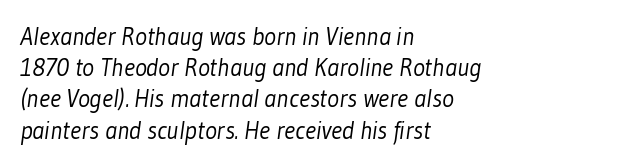
Q: Is the text bold? A: No.
Q: Is the text underlined? A: No.
Q: How is the paragraph aligned? A: Left-aligned.
Q: Is the spacing between letters normal or unusually wide? A: Normal.
Q: Is the spacing between lines tight, normal or loose? A: Normal.
